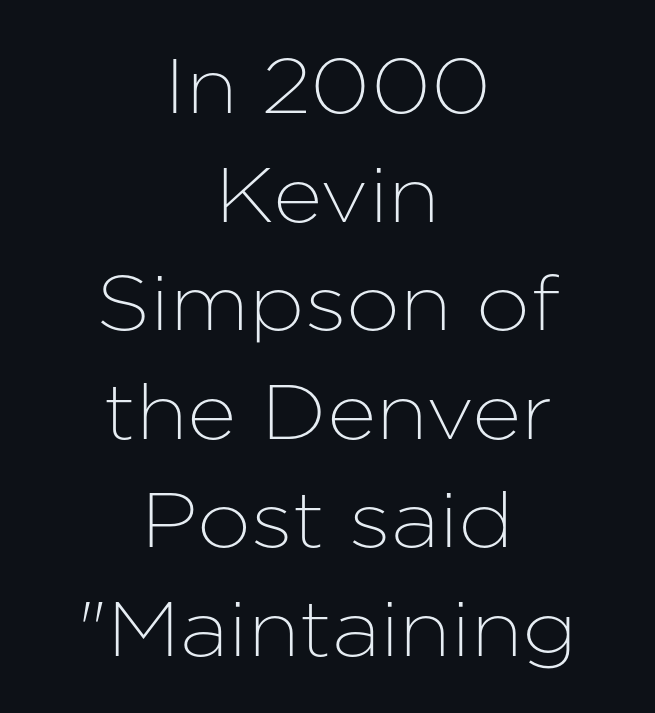
Q: Is the text italic (slanted)? A: No, it is upright.
Q: Is the typeface a serif or a sans-serif typeface? A: Sans-serif.
Q: Is the text underlined? A: No.
Q: How is the paragraph aligned? A: Centered.
Q: Is the spacing between letters normal or unusually wide? A: Normal.
Q: Is the spacing between lines tight, normal or loose? A: Normal.
Q: Width (condensed, normal, or wide)? A: Normal.
Q: Stroke contrast? A: Low.
Q: x-height? A: Medium.
Q: Monospaced? A: No.
